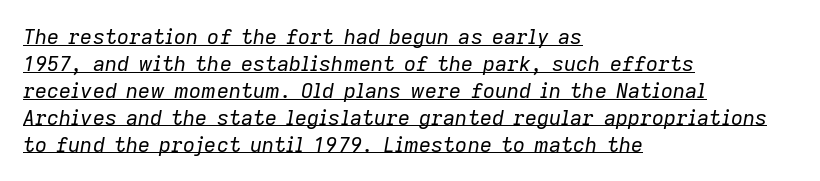
{"italic": "yes", "lean": "right", "slant_degrees": 9, "bold": "no", "underline": "yes", "align": "left", "line_spacing": "normal", "line_spacing_ratio": 1.28, "letter_spacing": "normal", "letter_spacing_em": 0.0, "glyph_px": 21}
